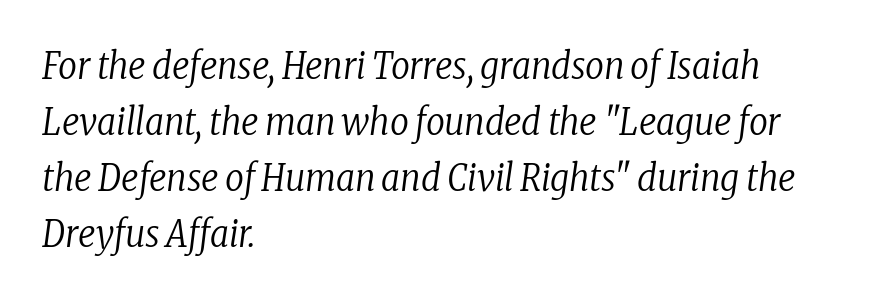
{"serif": "yes", "italic": "yes", "lean": "right", "slant_degrees": 8, "bold": "no", "weight": "regular", "width": "condensed", "stroke_contrast": "low", "x_height": "medium", "monospaced": "no", "underline": "no", "align": "left", "line_spacing": "normal", "line_spacing_ratio": 1.51, "letter_spacing": "normal", "letter_spacing_em": 0.0, "glyph_px": 37}
